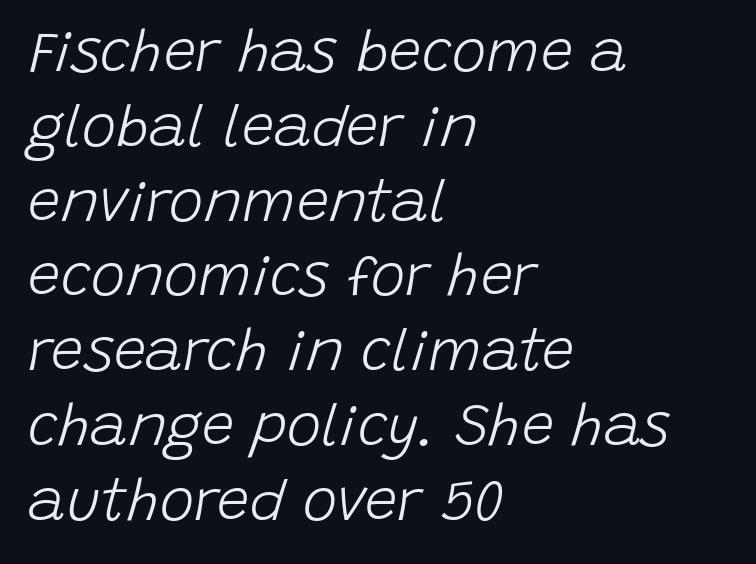
{"italic": "yes", "lean": "right", "slant_degrees": 15, "bold": "no", "weight": "light", "width": "normal", "stroke_contrast": "low", "x_height": "large", "monospaced": "no", "underline": "no", "align": "left", "line_spacing": "normal", "line_spacing_ratio": 1.29, "letter_spacing": "normal", "letter_spacing_em": 0.0, "glyph_px": 58}
